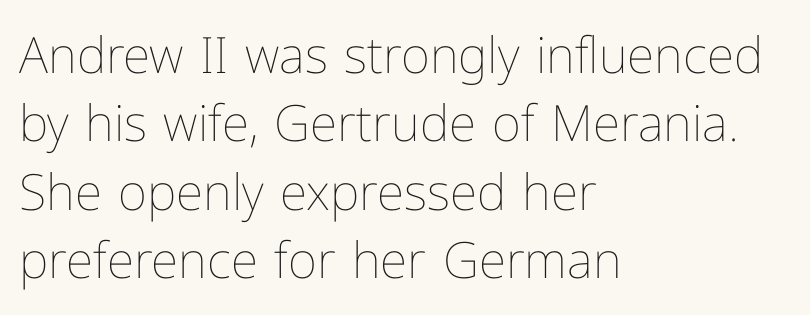
{"italic": "no", "bold": "no", "weight": "thin", "width": "normal", "stroke_contrast": "low", "x_height": "medium", "monospaced": "no", "underline": "no", "align": "left", "line_spacing": "normal", "line_spacing_ratio": 1.37, "letter_spacing": "normal", "letter_spacing_em": 0.0, "glyph_px": 50}
